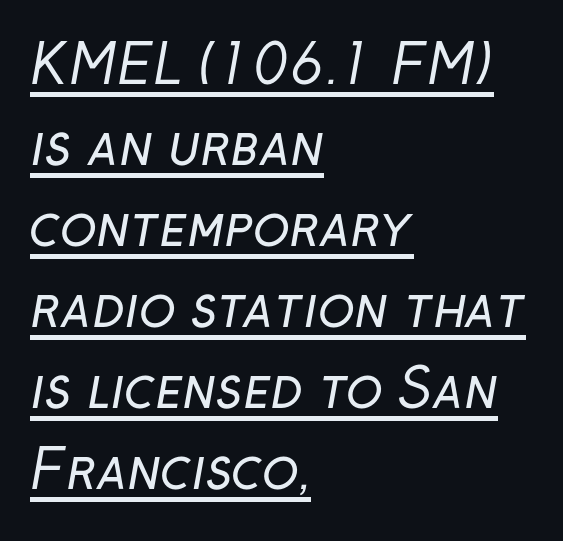
{"serif": "no", "bold": "no", "weight": "regular", "width": "normal", "stroke_contrast": "low", "x_height": "medium", "monospaced": "no", "underline": "yes", "align": "left", "line_spacing": "normal", "line_spacing_ratio": 1.5, "letter_spacing": "normal", "letter_spacing_em": 0.0, "glyph_px": 54}
